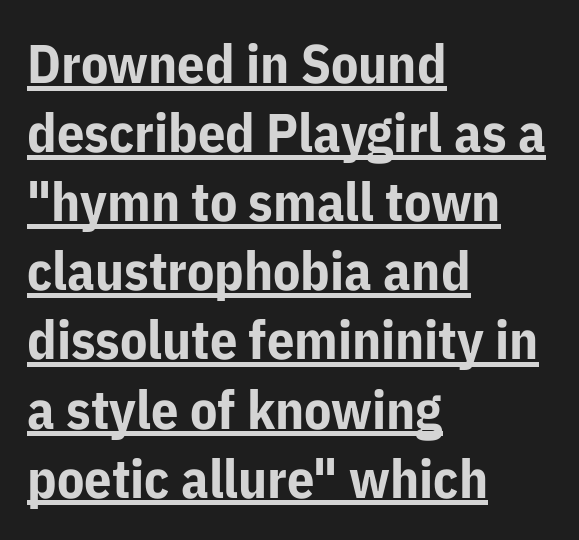
{"serif": "no", "italic": "no", "bold": "yes", "weight": "bold", "width": "normal", "stroke_contrast": "low", "x_height": "medium", "monospaced": "no", "underline": "yes", "align": "left", "line_spacing": "normal", "line_spacing_ratio": 1.28, "letter_spacing": "normal", "letter_spacing_em": 0.0, "glyph_px": 54}
